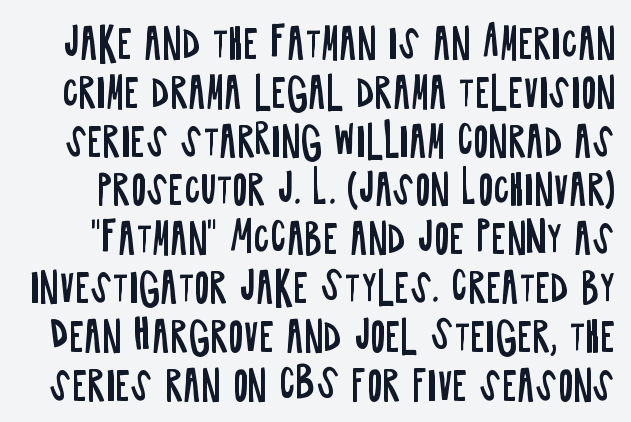
The image shows 40 px regular-weight, condensed sans-serif type, upright; set line spacing 1.22x, normal letter spacing, not underlined; low stroke contrast and a large x-height.
